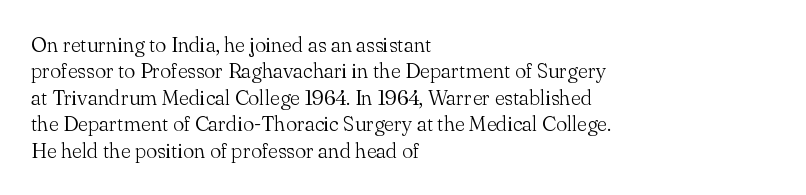
The rendering uses a moderate line-height, typical for paragraphs. Only glyphs here, with clear space below each row. The passage is arranged the way most books set body copy — flush left. Spacing between characters is what you'd get straight out of the box.
